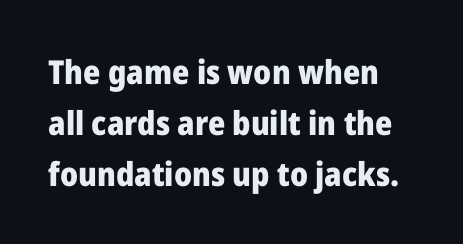
{"serif": "no", "italic": "no", "bold": "yes", "weight": "heavy", "width": "normal", "stroke_contrast": "low", "x_height": "medium", "monospaced": "no", "underline": "no", "line_spacing": "normal", "line_spacing_ratio": 1.54, "letter_spacing": "normal", "letter_spacing_em": 0.0, "glyph_px": 33}
